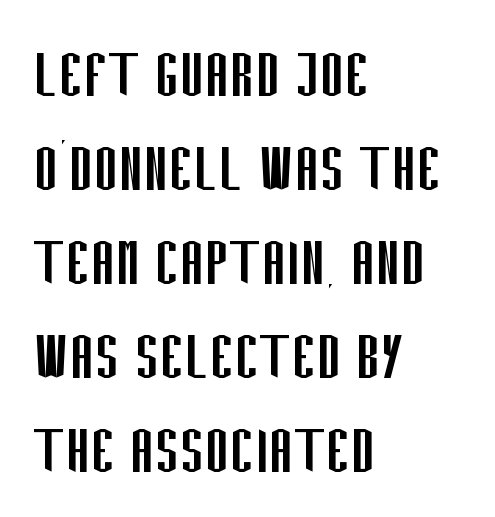
The image shows 74 px regular-weight, condensed sans-serif type, upright; set left-aligned, normal line spacing (1.27x), normal letter spacing, not underlined; low stroke contrast and a large x-height.
